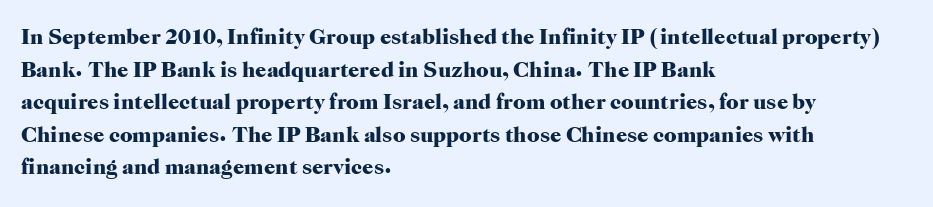
{"italic": "no", "bold": "yes", "underline": "no", "align": "left", "line_spacing": "normal", "line_spacing_ratio": 1.48, "letter_spacing": "normal", "letter_spacing_em": 0.0, "glyph_px": 22}
